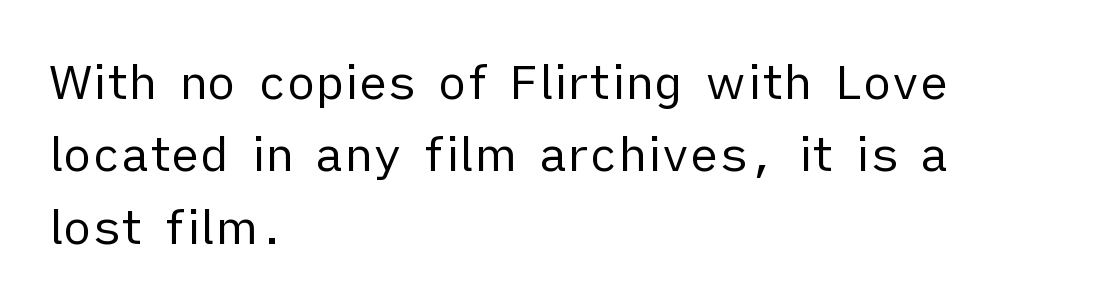
Stroke mass is kept to a normal reading level or below. This is the regular roman posture of the typeface. Leading: standard. Caption: standard tracking, unaltered. A classic flush-left, rag-right setting is used for this passage.
